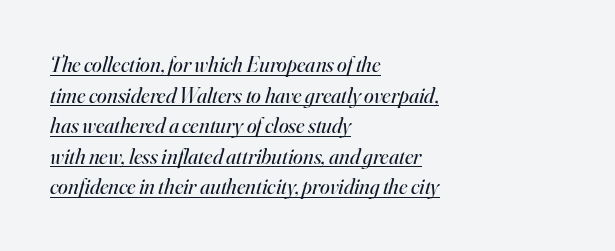
Q: Is the text bold? A: No.
Q: Is the text italic (slanted)? A: Yes, it leans right by about 16 degrees.
Q: Is the text underlined? A: Yes.
Q: How is the paragraph aligned? A: Left-aligned.
Q: Is the spacing between letters normal or unusually wide? A: Normal.
Q: Is the spacing between lines tight, normal or loose? A: Normal.
